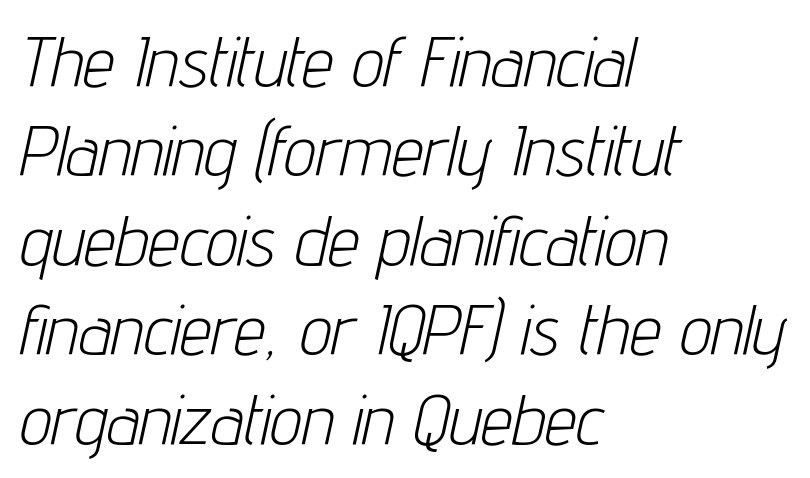
The image shows 71 px light, condensed type, italic (leaning right); set left-aligned, normal line spacing (1.26x), normal letter spacing, not underlined; low stroke contrast and a medium x-height.
